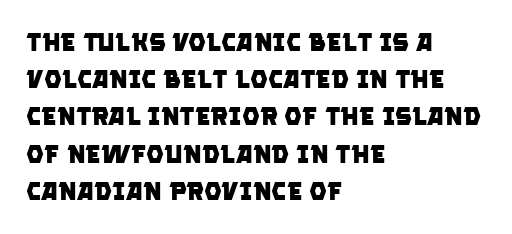
{"bold": "yes", "underline": "no", "align": "left", "line_spacing": "normal", "line_spacing_ratio": 1.49, "letter_spacing": "normal", "letter_spacing_em": 0.0, "glyph_px": 25}
